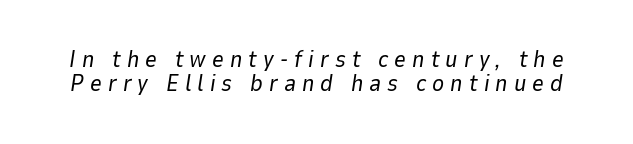
Q: Is the text bold? A: No.
Q: Is the text italic (slanted)? A: Yes, it leans right by about 9 degrees.
Q: Is the text underlined? A: No.
Q: Is the spacing between letters normal or unusually wide? A: Unusually wide.
Q: Is the spacing between lines tight, normal or loose? A: Tight.
